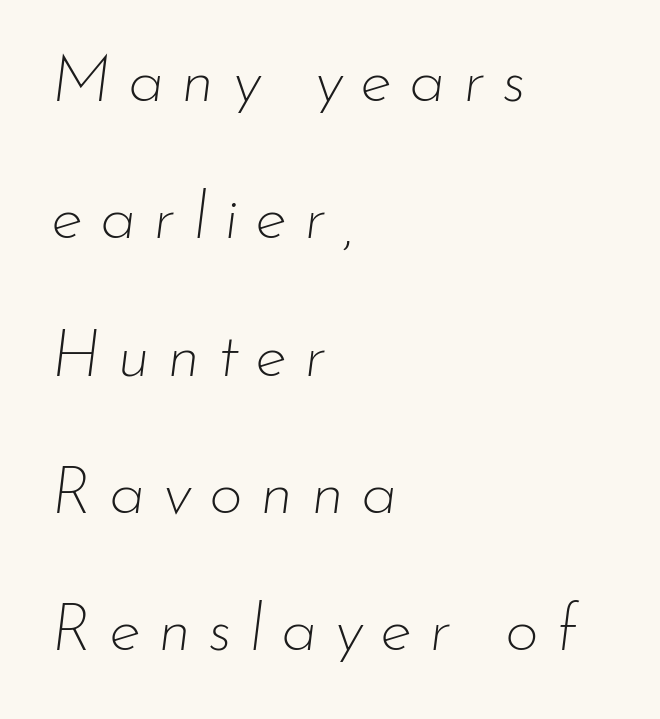
Q: Is the text bold? A: No.
Q: Is the text italic (slanted)? A: Yes, it leans right by about 7 degrees.
Q: Is the text underlined? A: No.
Q: How is the paragraph aligned? A: Left-aligned.
Q: Is the spacing between letters normal or unusually wide? A: Unusually wide.
Q: Is the spacing between lines tight, normal or loose? A: Loose.
Q: Width (condensed, normal, or wide)? A: Normal.
Q: Stroke contrast? A: Low.
Q: x-height? A: Small.
Q: Monospaced? A: No.
